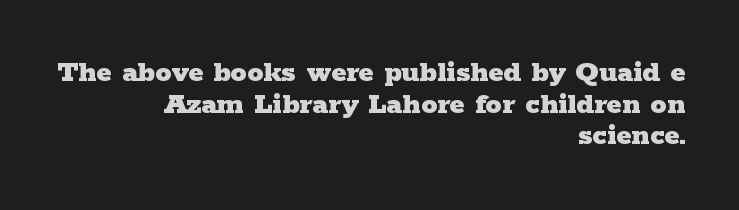
Whoever set this chose condensed vertical rhythm over breathing room. Summary of weight: heavy, a full bold. Nobody drew a line under any word here. Look at the bottom of the vertical strokes: they flare into serifs here. Vertical strokes here are truly vertical. A student would call this right alignment; a typographer would say flush right, rag left.
